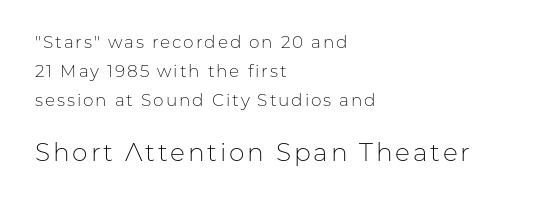
{"italic": "no", "bold": "no", "underline": "no", "align": "left", "line_spacing": "normal", "line_spacing_ratio": 1.7, "larger_block": "second", "size_ratio": 1.47, "glyph_px": 25}
